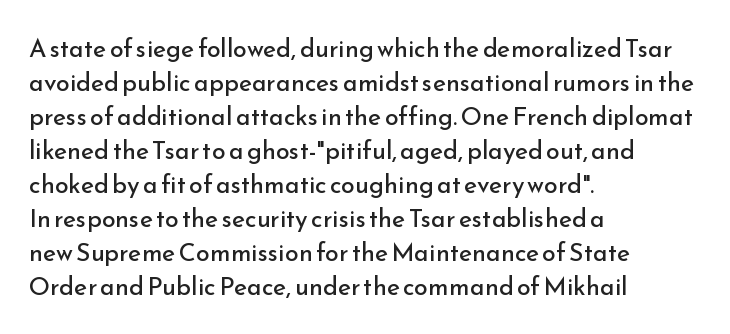
A normal amount of white space separates one row of letters from the next. Honestly, the letter spacing is just normal — you wouldn't notice it. The font's upright variant was chosen for this text. Is this a heavy cut? Hardly; it is regular or lighter. Caption: multi-line text, flush left, ragged right.
